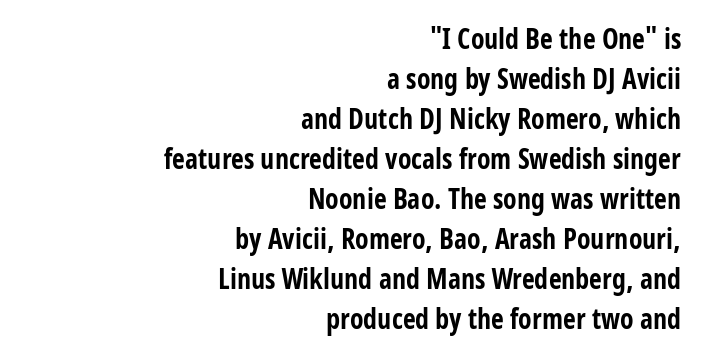
The image shows 28 px bold, condensed sans-serif type, upright; set right-aligned, normal line spacing (1.43x), normal letter spacing, not underlined; low stroke contrast and a large x-height.
